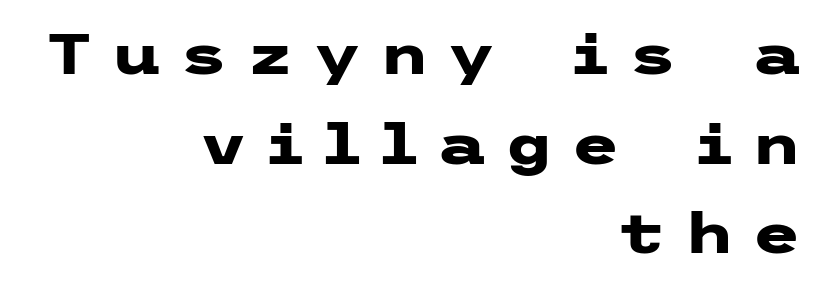
The image shows 56 px heavy, wide sans-serif type, upright; set right-aligned, normal line spacing (1.6x), unusually wide letter spacing (+0.32 em), not underlined; low stroke contrast and a medium x-height.
